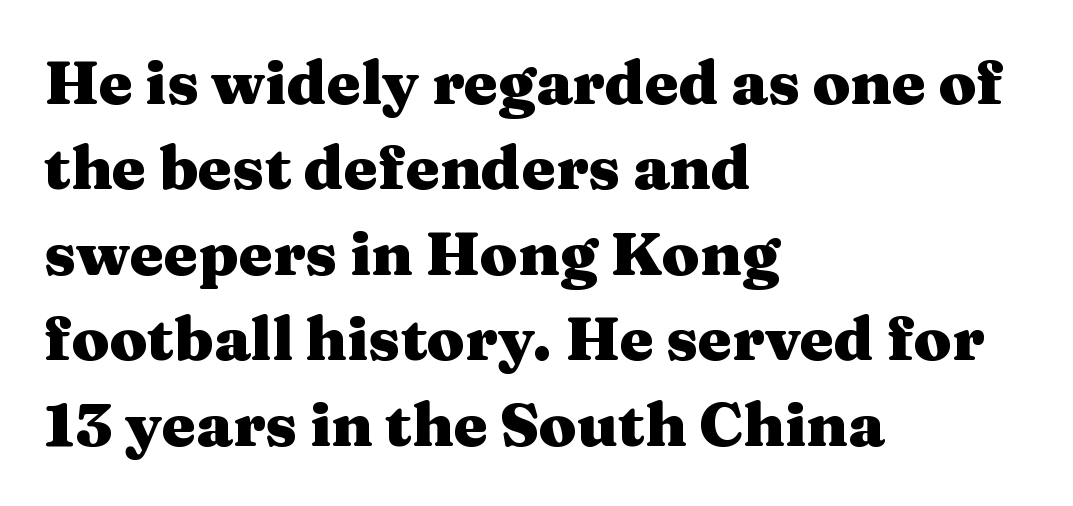
Q: Is the text bold? A: Yes.
Q: Is the text italic (slanted)? A: No, it is upright.
Q: Is the typeface a serif or a sans-serif typeface? A: Serif.
Q: Is the text underlined? A: No.
Q: How is the paragraph aligned? A: Left-aligned.
Q: Is the spacing between letters normal or unusually wide? A: Normal.
Q: Is the spacing between lines tight, normal or loose? A: Normal.
Q: Width (condensed, normal, or wide)? A: Wide.
Q: Stroke contrast? A: Medium.
Q: x-height? A: Medium.
Q: Monospaced? A: No.
